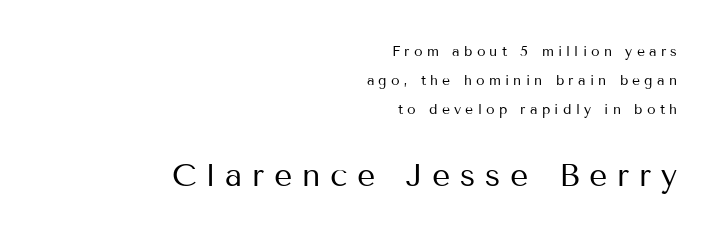
Q: Is the text bold? A: No.
Q: Is the text italic (slanted)? A: No, it is upright.
Q: Is the typeface a serif or a sans-serif typeface? A: Sans-serif.
Q: Is the text underlined? A: No.
Q: How is the paragraph aligned? A: Right-aligned.
Q: Is the spacing between letters normal or unusually wide? A: Unusually wide.
Q: Is the spacing between lines tight, normal or loose? A: Loose.
Q: Which block of text is set in a larger size, the first (top) or the second (bottom)? A: The second (bottom) one.
Q: Width (condensed, normal, or wide)? A: Normal.
Q: Stroke contrast? A: Medium.
Q: x-height? A: Medium.
Q: Monospaced? A: No.
